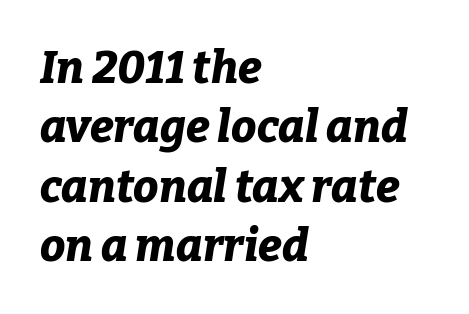
{"italic": "yes", "lean": "right", "slant_degrees": 9, "bold": "yes", "weight": "bold", "width": "normal", "stroke_contrast": "low", "x_height": "medium", "monospaced": "no", "underline": "no", "align": "left", "line_spacing": "normal", "line_spacing_ratio": 1.32, "letter_spacing": "normal", "letter_spacing_em": 0.0, "glyph_px": 45}
